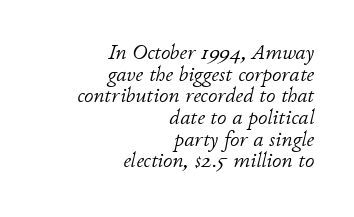
This is oblique type, the kind used for emphasis or titles. The area under the type is left untouched. The passage shown is not bold in any degree. Students, observe: this is what under-led, compact text looks like. These lines are set flush right with a ragged left edge.
